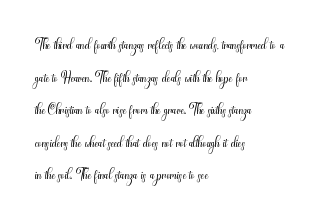
The image shows 21 px text type; set left-aligned, normal line spacing (1.55x), normal letter spacing, not underlined.
